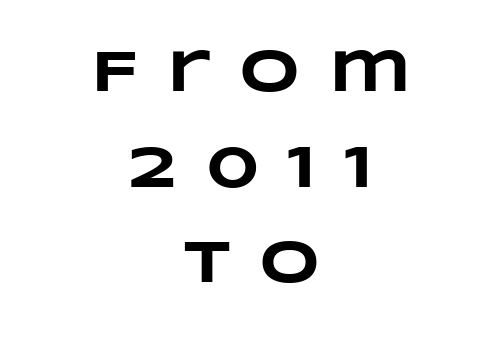
Think of a printed novel: that variable character pitch is what you see here. Honestly, the letter spacing is so wide it's the main thing you notice. As a designer I'd log this as weight 700, bold. This block has exactly the height ordinary leading produces. The rendering positions every line midway between the sides. Descenders hang freely into open space.
